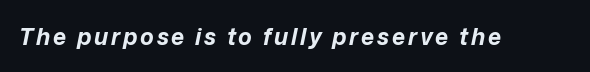
{"italic": "yes", "lean": "right", "slant_degrees": 12, "bold": "yes", "underline": "no", "glyph_px": 23}
